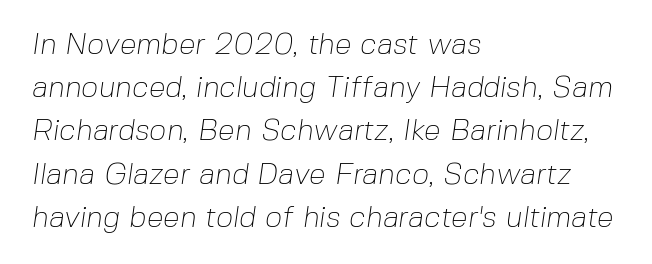
Q: Is the text bold? A: No.
Q: Is the typeface a serif or a sans-serif typeface? A: Sans-serif.
Q: Is the text underlined? A: No.
Q: How is the paragraph aligned? A: Left-aligned.
Q: Is the spacing between letters normal or unusually wide? A: Normal.
Q: Is the spacing between lines tight, normal or loose? A: Normal.
Q: Width (condensed, normal, or wide)? A: Normal.
Q: Stroke contrast? A: Low.
Q: x-height? A: Medium.
Q: Monospaced? A: No.
